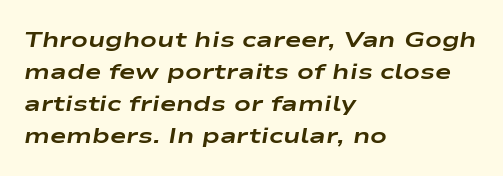
{"italic": "yes", "lean": "right", "slant_degrees": 9, "bold": "yes", "underline": "no", "align": "left", "line_spacing": "normal", "line_spacing_ratio": 1.46, "letter_spacing": "normal", "letter_spacing_em": 0.0, "glyph_px": 22}
